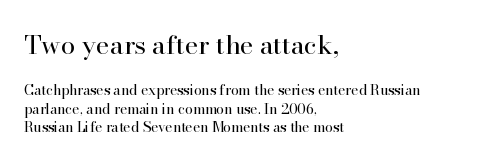
The image shows 26 px text type, upright; set left-aligned, normal line spacing (1.32x), normal letter spacing, not underlined; the first (top) block is 1.86x larger.
